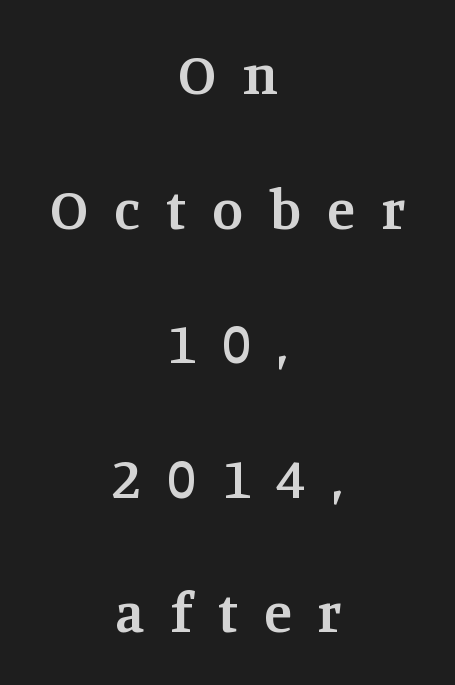
Q: Is the text bold? A: Semi-bold.
Q: Is the text italic (slanted)? A: No, it is upright.
Q: Is the typeface a serif or a sans-serif typeface? A: Serif.
Q: Is the text underlined? A: No.
Q: How is the paragraph aligned? A: Centered.
Q: Is the spacing between letters normal or unusually wide? A: Unusually wide.
Q: Is the spacing between lines tight, normal or loose? A: Loose.
Q: Width (condensed, normal, or wide)? A: Normal.
Q: Stroke contrast? A: Medium.
Q: x-height? A: Large.
Q: Monospaced? A: No.
